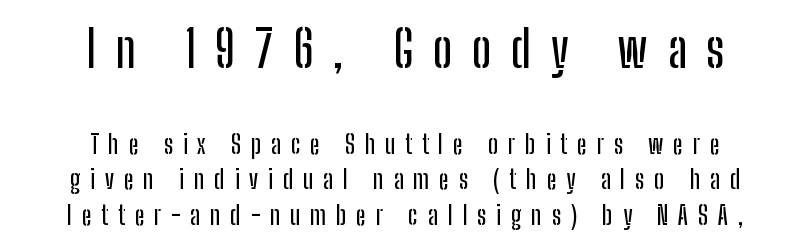
{"serif": "no", "italic": "no", "width": "condensed", "stroke_contrast": "low", "x_height": "medium", "monospaced": "no", "underline": "no", "align": "center", "line_spacing": "normal", "line_spacing_ratio": 1.37, "letter_spacing": "wide", "letter_spacing_em": 0.38, "larger_block": "first", "size_ratio": 1.96, "glyph_px": 51}
